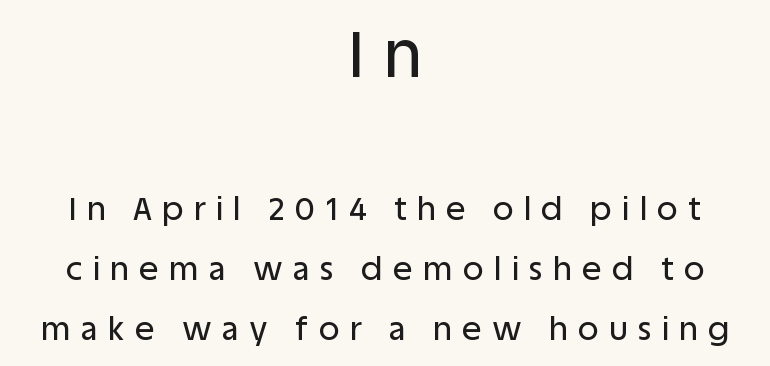
Q: Is the text italic (slanted)? A: No, it is upright.
Q: Is the typeface a serif or a sans-serif typeface? A: Sans-serif.
Q: Is the text underlined? A: No.
Q: How is the paragraph aligned? A: Centered.
Q: Is the spacing between letters normal or unusually wide? A: Unusually wide.
Q: Which block of text is set in a larger size, the first (top) or the second (bottom)? A: The first (top) one.
Q: Width (condensed, normal, or wide)? A: Normal.
Q: Stroke contrast? A: Low.
Q: x-height? A: Large.
Q: Monospaced? A: No.
